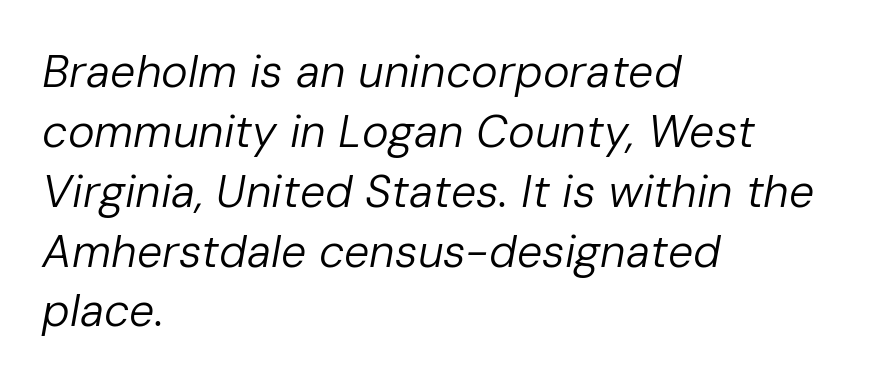
{"italic": "yes", "lean": "right", "slant_degrees": 10, "bold": "no", "weight": "regular", "width": "normal", "stroke_contrast": "low", "x_height": "medium", "monospaced": "no", "underline": "no", "align": "left", "line_spacing": "normal", "line_spacing_ratio": 1.33, "letter_spacing": "normal", "letter_spacing_em": 0.0, "glyph_px": 45}
